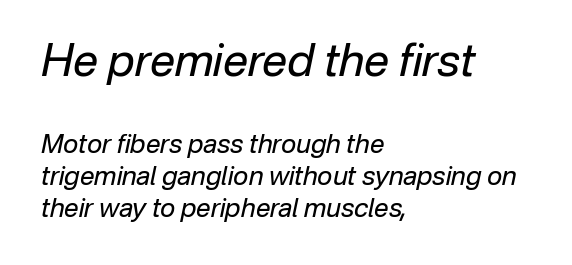
{"italic": "yes", "lean": "right", "slant_degrees": 12, "bold": "no", "weight": "regular", "width": "normal", "stroke_contrast": "low", "x_height": "medium", "monospaced": "no", "underline": "no", "align": "left", "line_spacing_ratio": 1.23, "letter_spacing": "normal", "letter_spacing_em": 0.0, "larger_block": "first", "size_ratio": 1.73, "glyph_px": 45}
